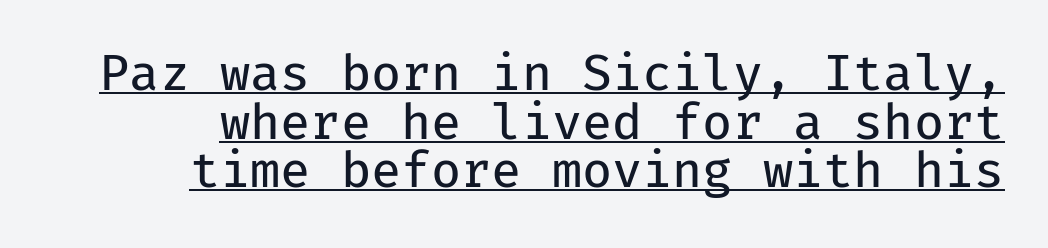
Q: Is the text bold? A: No.
Q: Is the text italic (slanted)? A: No, it is upright.
Q: Is the typeface a serif or a sans-serif typeface? A: Sans-serif.
Q: Is the text underlined? A: Yes.
Q: How is the paragraph aligned? A: Right-aligned.
Q: Is the spacing between letters normal or unusually wide? A: Normal.
Q: Is the spacing between lines tight, normal or loose? A: Tight.
Q: Width (condensed, normal, or wide)? A: Normal.
Q: Stroke contrast? A: Low.
Q: x-height? A: Medium.
Q: Monospaced? A: Yes.
